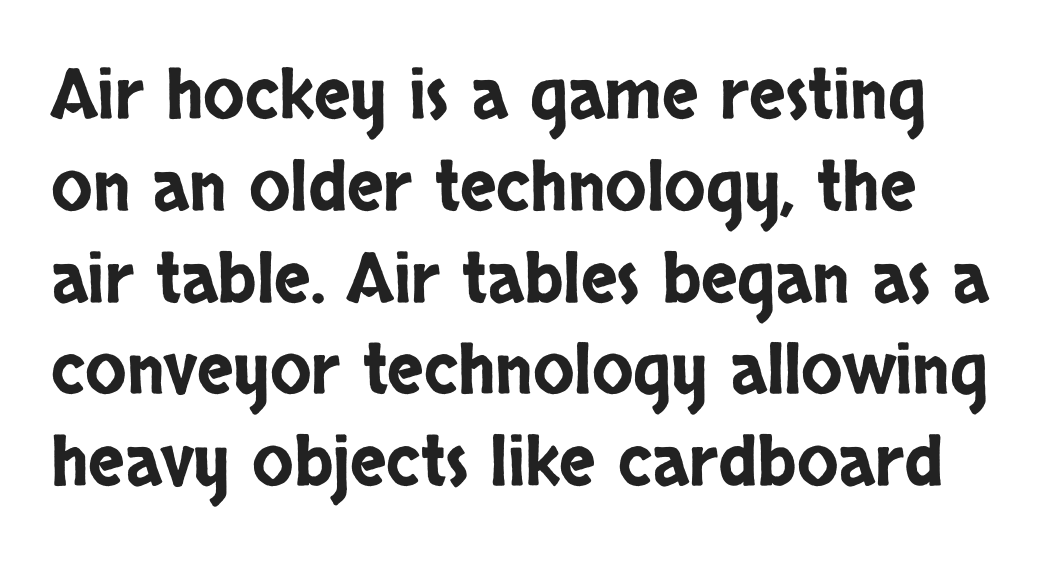
Whoever set this chose a conventional vertical rhythm. Think of a printed novel: that variable character pitch is what you see here. Unlike a traditional serif, this face leaves its strokes unadorned. Characters follow at the spacing the type designer built in. Plain, unruled lines of type.
